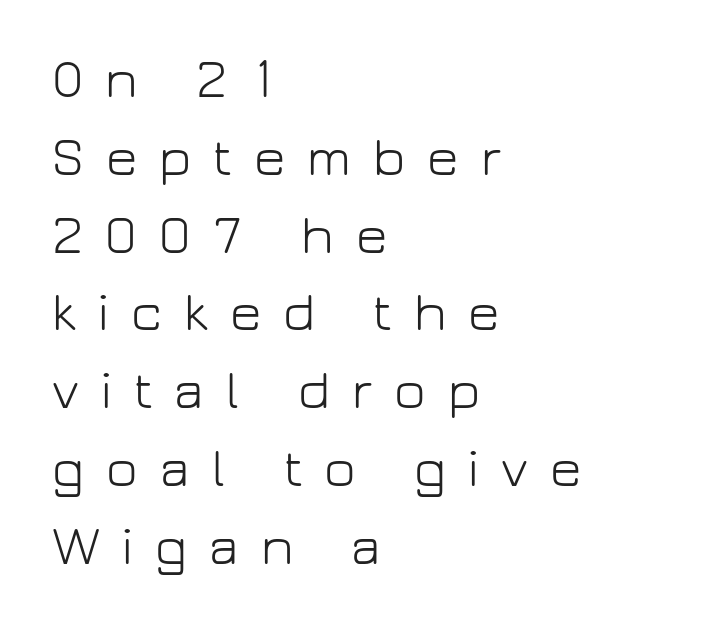
{"serif": "no", "italic": "no", "bold": "no", "weight": "light", "width": "normal", "stroke_contrast": "low", "x_height": "medium", "monospaced": "no", "underline": "no", "align": "left", "line_spacing": "normal", "line_spacing_ratio": 1.44, "letter_spacing": "wide", "letter_spacing_em": 0.41, "glyph_px": 54}
